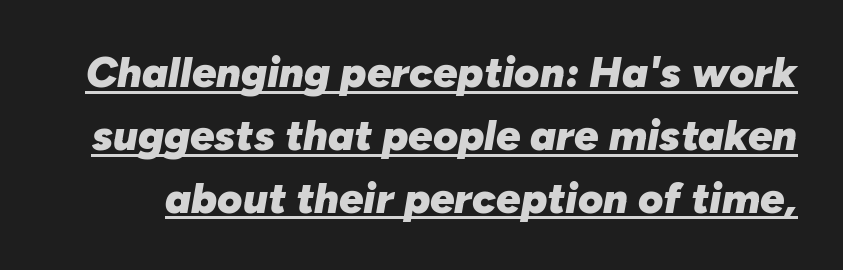
These lines are rendered in a variable-pitch font. The line-height multiplier appears to be the usual default. Is there an underline? Yes — a line sits under the letters. An italicized treatment has been applied to the whole sample.
